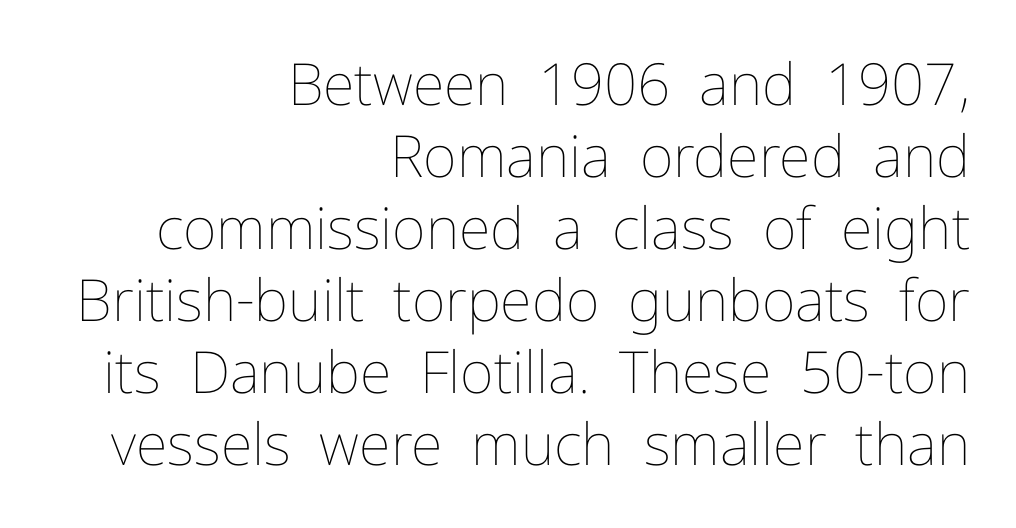
Q: Is the text bold? A: No.
Q: Is the text italic (slanted)? A: No, it is upright.
Q: Is the text underlined? A: No.
Q: How is the paragraph aligned? A: Right-aligned.
Q: Is the spacing between letters normal or unusually wide? A: Normal.
Q: Width (condensed, normal, or wide)? A: Normal.
Q: Stroke contrast? A: Low.
Q: x-height? A: Medium.
Q: Monospaced? A: No.
